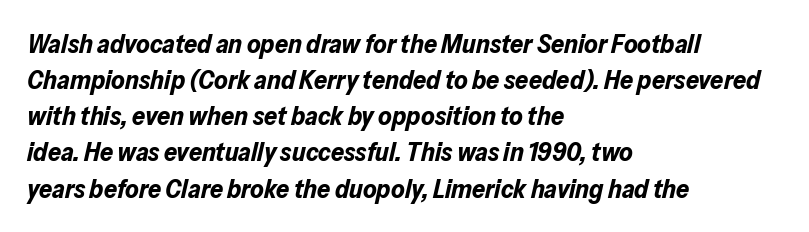
Q: Is the text bold? A: Yes.
Q: Is the text italic (slanted)? A: Yes, it leans right by about 13 degrees.
Q: Is the text underlined? A: No.
Q: How is the paragraph aligned? A: Left-aligned.
Q: Is the spacing between letters normal or unusually wide? A: Normal.
Q: Is the spacing between lines tight, normal or loose? A: Normal.
